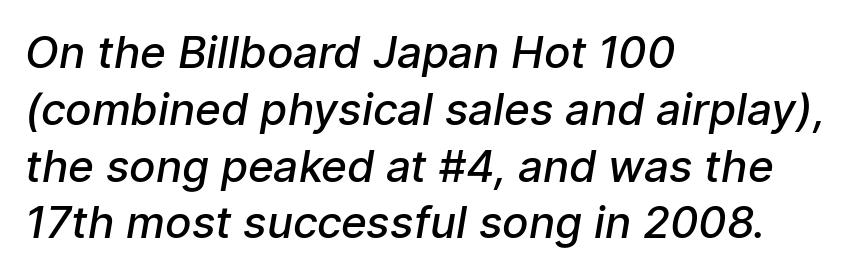
The image shows 44 px semibold sans-serif type; set left-aligned, normal line spacing (1.29x), normal letter spacing, not underlined; low stroke contrast and a medium x-height.
